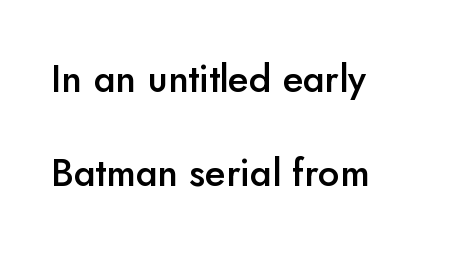
Baseline-to-baseline distance is far greater than the letter height. The rendering uses natural spacing where letterforms have individual widths. This rendering uses left alignment, leaving the right contour irregular. The type sits square on the baseline with zero lean. Only glyphs here, with clear space below each row. Font category for this specimen: sans-serif.
